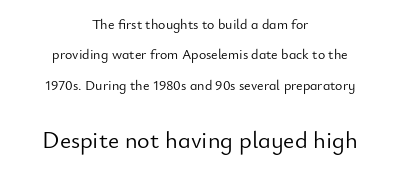
Q: Is the text bold? A: No.
Q: Is the text italic (slanted)? A: No, it is upright.
Q: Is the text underlined? A: No.
Q: How is the paragraph aligned? A: Centered.
Q: Is the spacing between letters normal or unusually wide? A: Normal.
Q: Is the spacing between lines tight, normal or loose? A: Loose.
Q: Which block of text is set in a larger size, the first (top) or the second (bottom)? A: The second (bottom) one.
